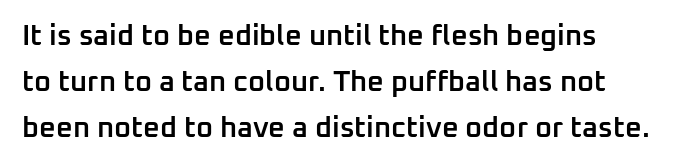
The image shows 29 px semibold sans-serif type, upright; set normal line spacing (1.58x), normal letter spacing, not underlined; low stroke contrast and a medium x-height.
